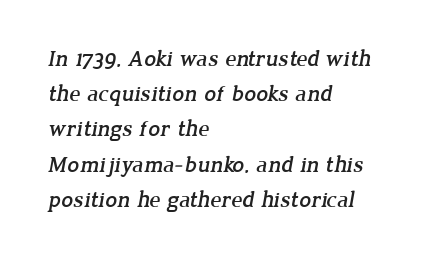
Q: Is the text underlined? A: No.
Q: How is the paragraph aligned? A: Left-aligned.
Q: Is the spacing between letters normal or unusually wide? A: Normal.
Q: Is the spacing between lines tight, normal or loose? A: Normal.
